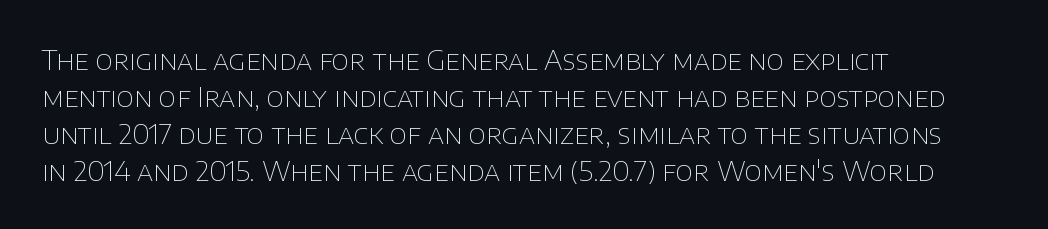
{"italic": "no", "bold": "no", "underline": "no", "align": "left", "line_spacing": "normal", "line_spacing_ratio": 1.37, "letter_spacing": "normal", "letter_spacing_em": 0.0, "glyph_px": 27}
